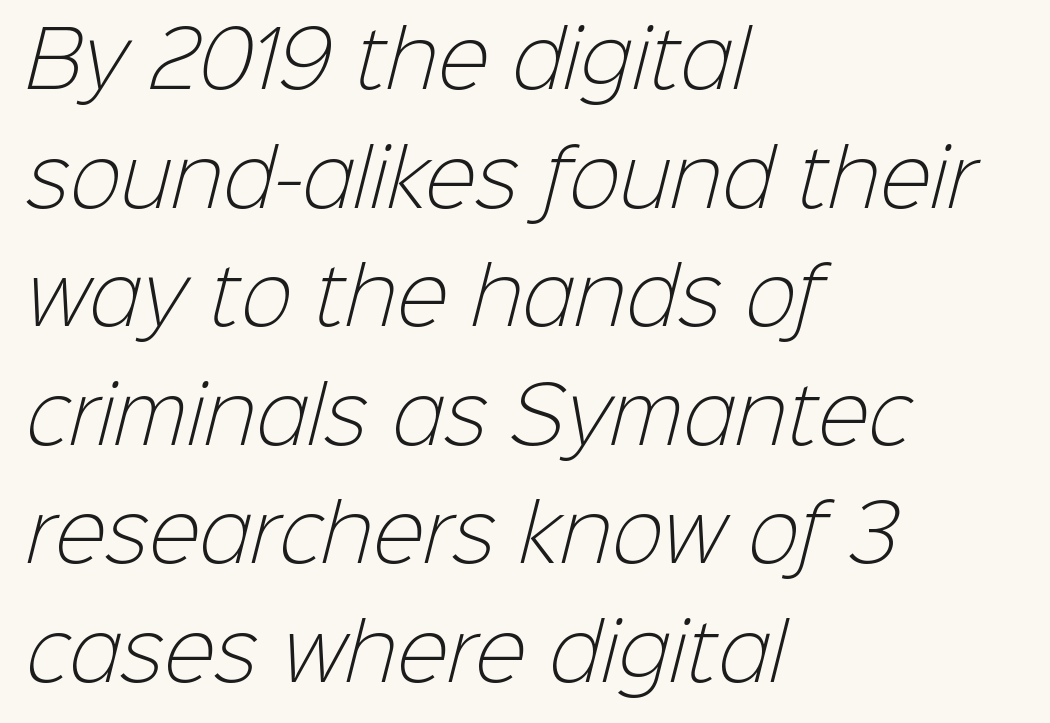
Horizontal alignment here is leftward, the default for most running prose. Proportional: the letters do not fall into vertical columns. Serifs: no, the terminals of the letterforms are clean. Any mark beneath the type? The region is blank.
